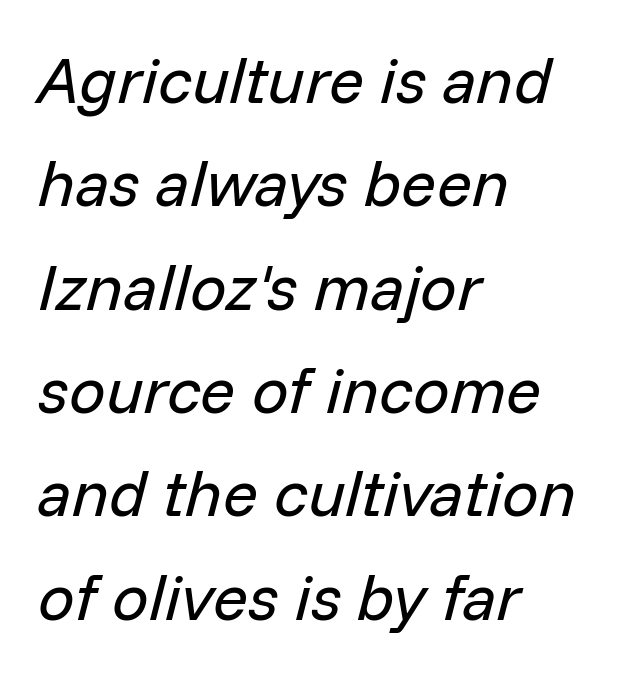
Is the type slanted? Yes — the strokes lean at a clear angle. Honestly, the letter spacing is just normal — you wouldn't notice it. Think of a printed novel: that variable character pitch is what you see here. Descenders are the only things crossing below the line.
